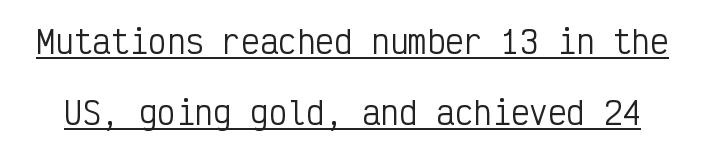
The image shows 31 px regular-weight, condensed sans-serif type, upright, monospaced; set loose line spacing (2.3x), normal letter spacing, underlined; low stroke contrast and a medium x-height.
